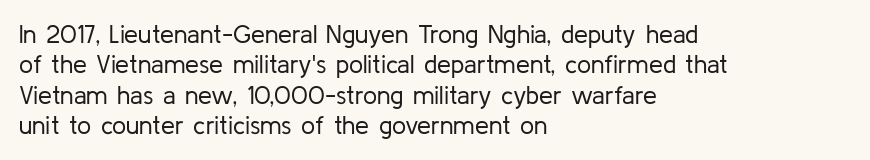
The image shows 25 px text type, upright; set left-aligned, line spacing 1.22x, normal letter spacing, not underlined.
